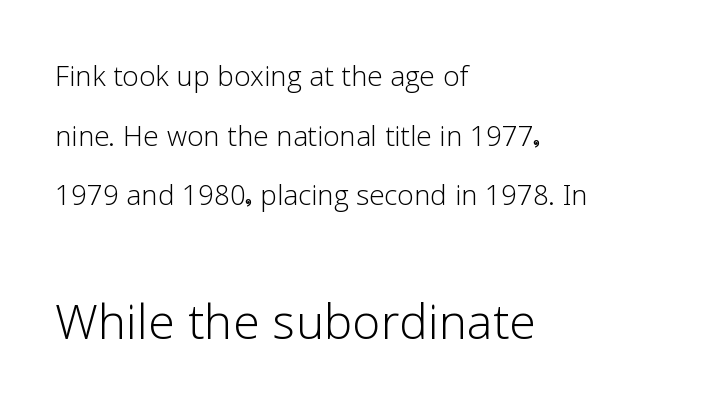
Quick note: not italic, upright. In terms of letterform style, serifs are entirely absent. The gaps between neighbouring characters are ordinary and unremarkable. Horizontally, the lines are justified to the leading edge only.
